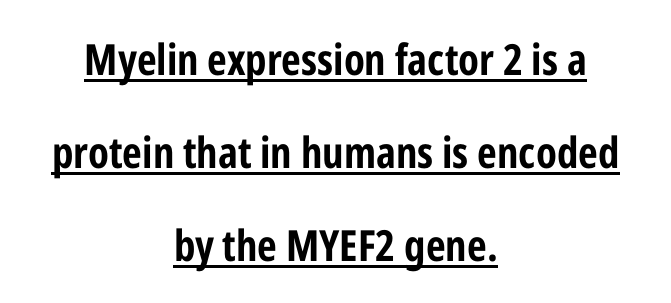
{"serif": "no", "italic": "no", "bold": "yes", "weight": "bold", "width": "condensed", "stroke_contrast": "low", "x_height": "medium", "monospaced": "no", "underline": "yes", "align": "center", "line_spacing": "loose", "line_spacing_ratio": 2.16, "letter_spacing": "normal", "letter_spacing_em": 0.0, "glyph_px": 43}
